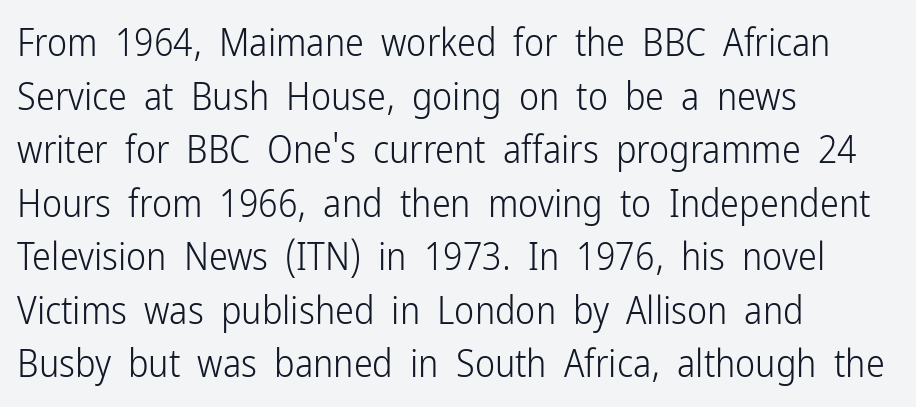
Q: Is the text bold? A: No.
Q: Is the text italic (slanted)? A: No, it is upright.
Q: Is the typeface a serif or a sans-serif typeface? A: Sans-serif.
Q: Is the text underlined? A: No.
Q: How is the paragraph aligned? A: Left-aligned.
Q: Is the spacing between letters normal or unusually wide? A: Normal.
Q: Is the spacing between lines tight, normal or loose? A: Normal.
Q: Width (condensed, normal, or wide)? A: Condensed.
Q: Stroke contrast? A: Low.
Q: x-height? A: Medium.
Q: Monospaced? A: No.
